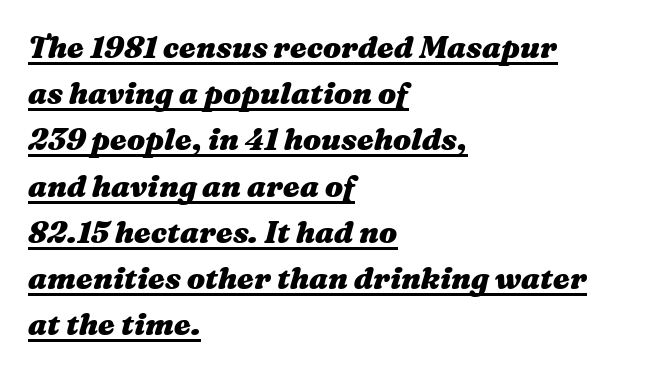
{"italic": "yes", "lean": "right", "slant_degrees": 16, "bold": "yes", "weight": "heavy", "width": "wide", "stroke_contrast": "medium", "x_height": "medium", "monospaced": "no", "underline": "yes", "align": "left", "line_spacing": "normal", "line_spacing_ratio": 1.54, "letter_spacing": "normal", "letter_spacing_em": 0.0, "glyph_px": 30}
